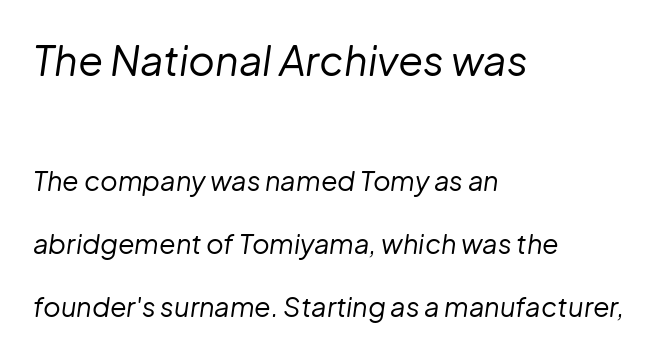
{"italic": "yes", "lean": "right", "slant_degrees": 8, "bold": "no", "weight": "regular", "width": "normal", "stroke_contrast": "low", "x_height": "medium", "monospaced": "no", "underline": "no", "align": "left", "line_spacing": "loose", "line_spacing_ratio": 2.34, "letter_spacing": "normal", "letter_spacing_em": 0.0, "larger_block": "first", "size_ratio": 1.52, "glyph_px": 41}
